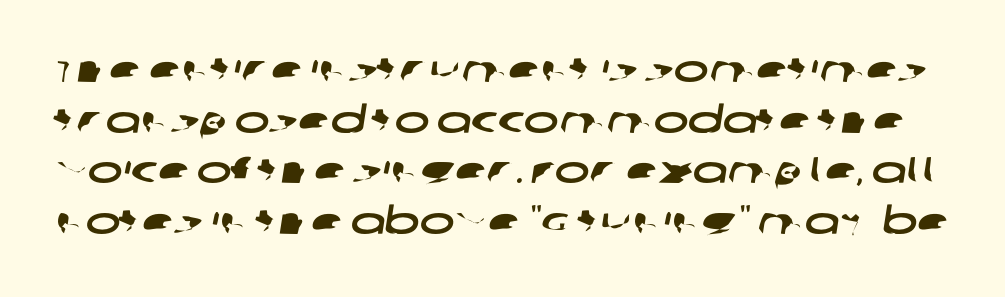
You could not count columns in this text — the font is proportionally spaced. How are the letters spaced? Ordinarily, with no added tracking. No feet cap the strokes, marking this as sans-serif type. Unmarked baselines from the first word to the last. Whoever set this chose a conventional vertical rhythm.
